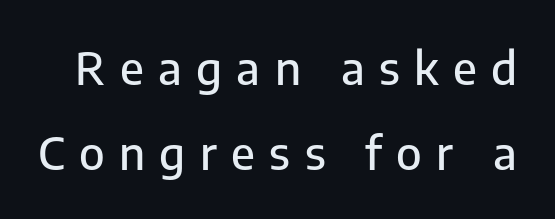
Q: Is the text italic (slanted)? A: No, it is upright.
Q: Is the typeface a serif or a sans-serif typeface? A: Sans-serif.
Q: Is the text underlined? A: No.
Q: Is the spacing between letters normal or unusually wide? A: Unusually wide.
Q: Is the spacing between lines tight, normal or loose? A: Loose.
Q: Width (condensed, normal, or wide)? A: Normal.
Q: Stroke contrast? A: Low.
Q: x-height? A: Medium.
Q: Monospaced? A: No.
